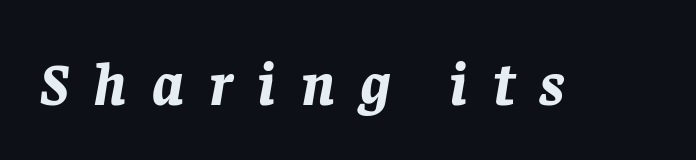
The image shows 61 px bold type, italic (leaning right); set unusually wide letter spacing (+0.41 em), not underlined; low stroke contrast and a large x-height.
